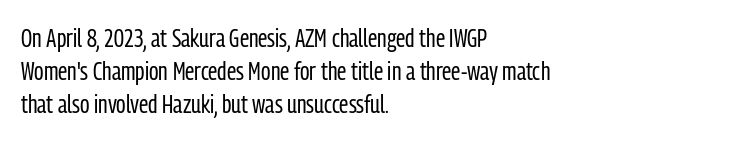
{"italic": "no", "bold": "no", "underline": "no", "align": "left", "line_spacing": "normal", "line_spacing_ratio": 1.27, "letter_spacing": "normal", "letter_spacing_em": 0.0, "glyph_px": 26}
